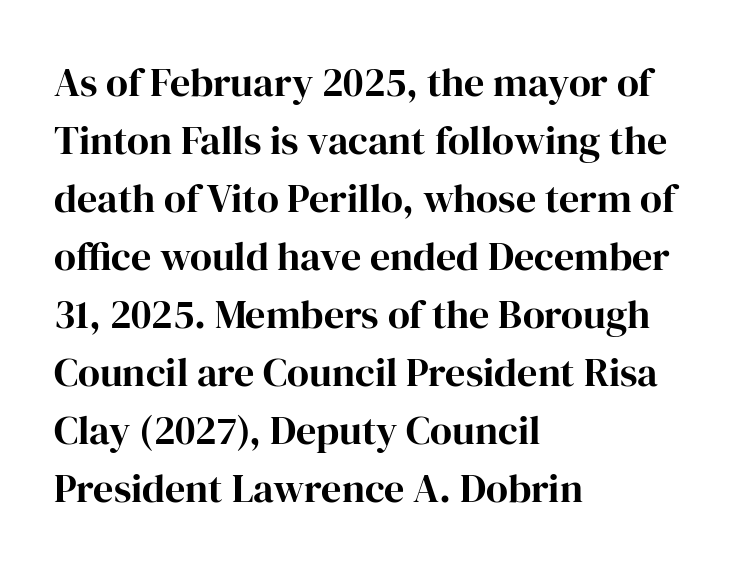
The image shows 40 px bold serif type, upright; set left-aligned, normal line spacing (1.45x), normal letter spacing, not underlined; high stroke contrast and a medium x-height.
